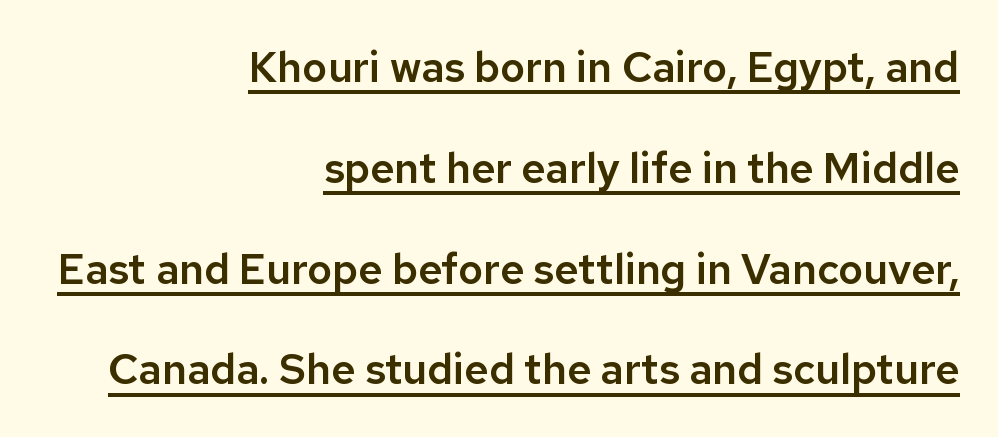
Summary of vertical rhythm: relaxed, with wide interline spacing. Upright lettering throughout. Compared with undecorated copy, this sample adds a rule below the words. Notice how the passage keeps a crisp vertical edge on the right only.
